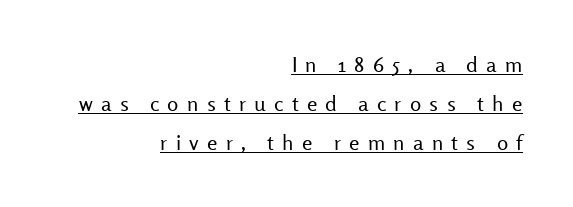
Q: Is the text bold? A: No.
Q: Is the text italic (slanted)? A: No, it is upright.
Q: Is the text underlined? A: Yes.
Q: How is the paragraph aligned? A: Right-aligned.
Q: Is the spacing between letters normal or unusually wide? A: Unusually wide.
